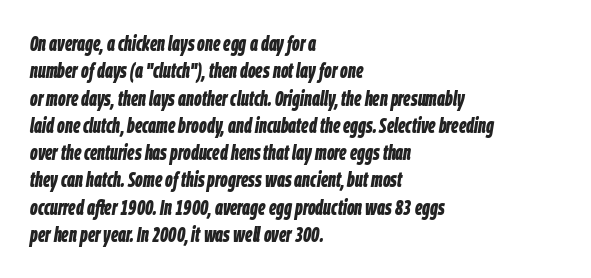
This is heavy type, rendered in bold. Inter-character spacing is left at the font's built-in metrics. Whoever set this chose a conventional vertical rhythm. There's an unmistakable incline to the writing here.
